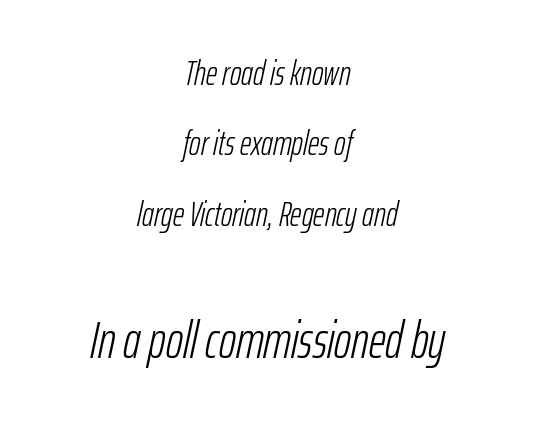
Proportional: the letters do not fall into vertical columns. Unmarked baselines from the first word to the last. These lines keep a tight, regular rhythm from letter to letter. The passage shown is not bold in any degree. Block two is the big one; block one sits smaller above it.
